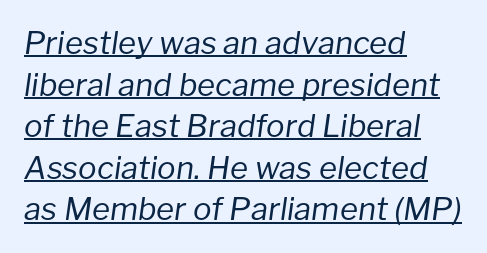
The image shows 31 px regular-weight type, italic (leaning right); set left-aligned, normal line spacing (1.34x), normal letter spacing, underlined; low stroke contrast and a medium x-height.
